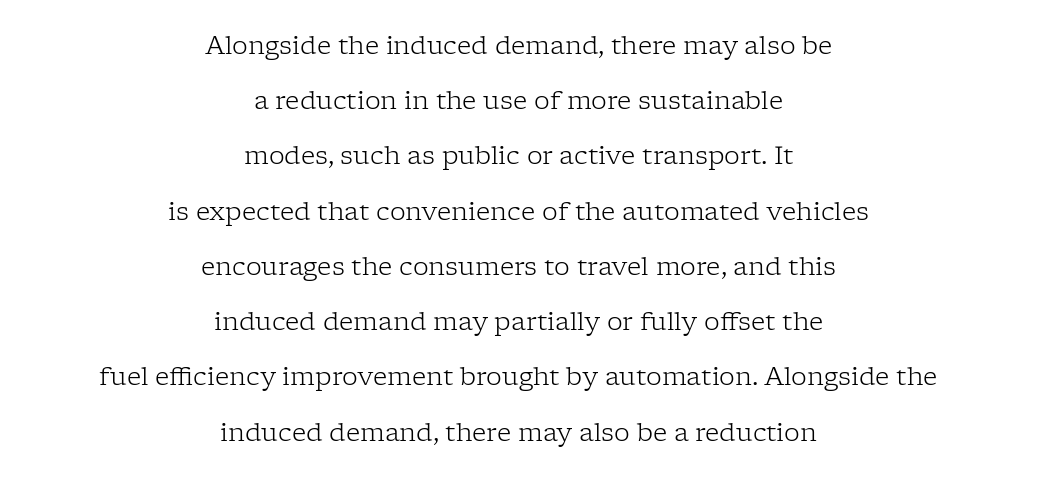
{"italic": "no", "bold": "no", "underline": "no", "align": "center", "line_spacing": "loose", "line_spacing_ratio": 2.21, "letter_spacing": "normal", "letter_spacing_em": 0.0, "glyph_px": 25}
